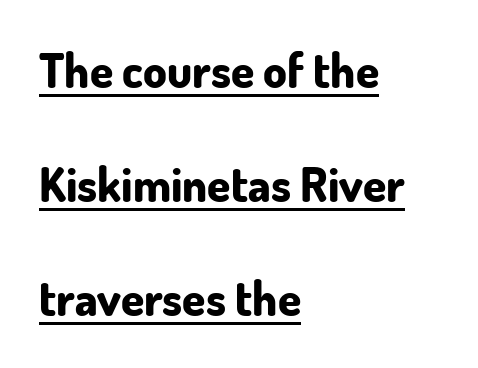
{"serif": "no", "italic": "no", "bold": "yes", "weight": "bold", "width": "normal", "stroke_contrast": "low", "x_height": "small", "monospaced": "no", "underline": "yes", "align": "left", "line_spacing": "loose", "line_spacing_ratio": 2.43, "letter_spacing": "normal", "letter_spacing_em": 0.0, "glyph_px": 47}
